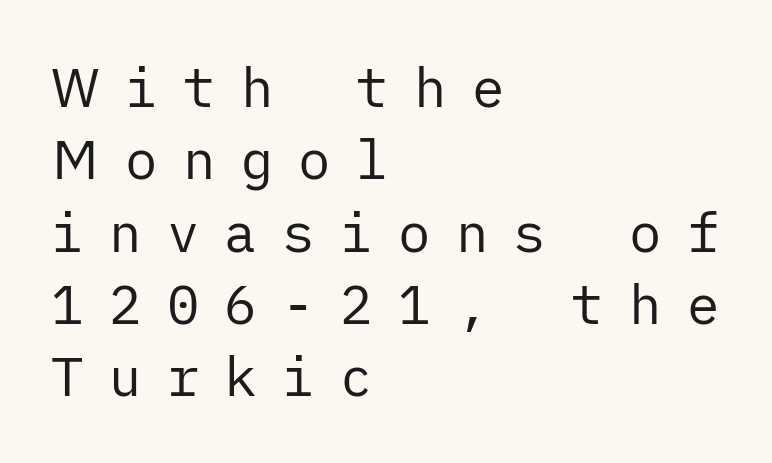
Q: Is the text bold? A: No.
Q: Is the text italic (slanted)? A: No, it is upright.
Q: Is the typeface a serif or a sans-serif typeface? A: Sans-serif.
Q: Is the text underlined? A: No.
Q: How is the paragraph aligned? A: Left-aligned.
Q: Is the spacing between letters normal or unusually wide? A: Unusually wide.
Q: Is the spacing between lines tight, normal or loose? A: Normal.
Q: Width (condensed, normal, or wide)? A: Normal.
Q: Stroke contrast? A: Low.
Q: x-height? A: Medium.
